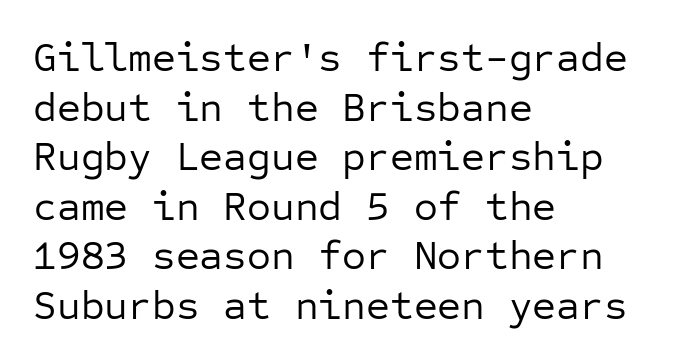
Q: Is the text bold? A: No.
Q: Is the text italic (slanted)? A: No, it is upright.
Q: Is the typeface a serif or a sans-serif typeface? A: Sans-serif.
Q: Is the text underlined? A: No.
Q: How is the paragraph aligned? A: Left-aligned.
Q: Is the spacing between letters normal or unusually wide? A: Normal.
Q: Width (condensed, normal, or wide)? A: Normal.
Q: Stroke contrast? A: Low.
Q: x-height? A: Medium.
Q: Monospaced? A: Yes.
